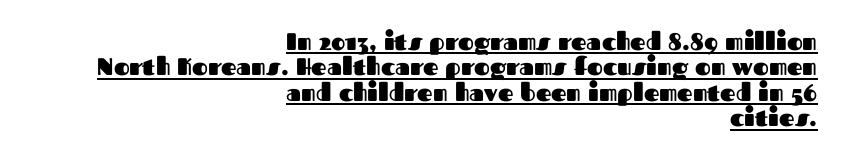
Q: Is the text bold? A: Yes.
Q: Is the text italic (slanted)? A: No, it is upright.
Q: Is the text underlined? A: Yes.
Q: How is the paragraph aligned? A: Right-aligned.
Q: Is the spacing between letters normal or unusually wide? A: Normal.
Q: Is the spacing between lines tight, normal or loose? A: Tight.
